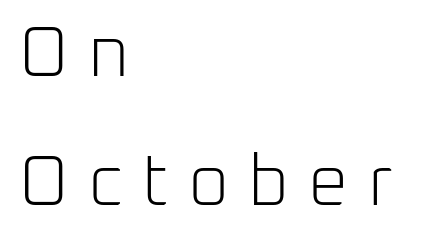
{"serif": "no", "italic": "no", "bold": "no", "weight": "light", "width": "normal", "stroke_contrast": "low", "x_height": "medium", "monospaced": "no", "underline": "no", "align": "left", "line_spacing_ratio": 1.81, "letter_spacing": "wide", "letter_spacing_em": 0.27, "glyph_px": 71}
